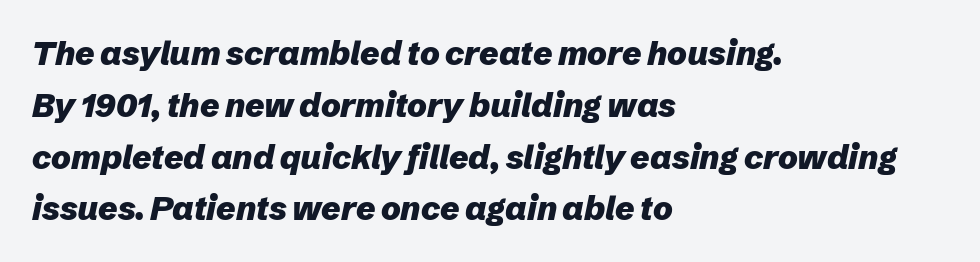
The image shows 33 px heavy type, italic (leaning right); set left-aligned, normal line spacing (1.57x), normal letter spacing, not underlined; low stroke contrast and a medium x-height.
